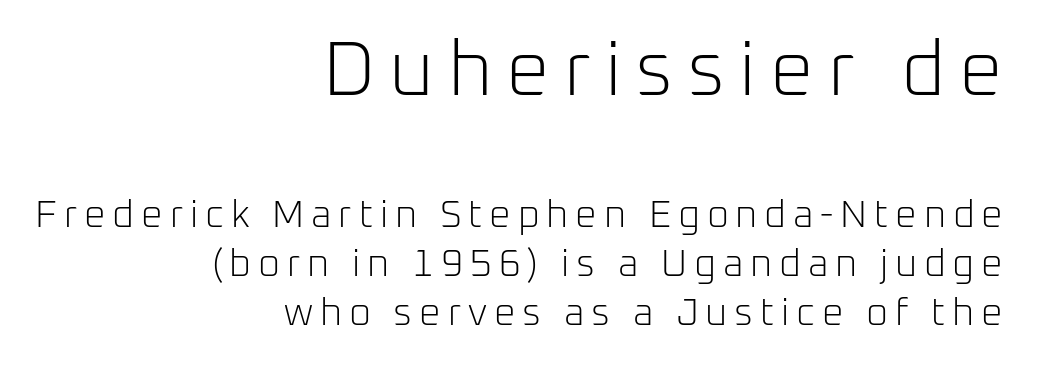
The image shows 77 px light sans-serif type, upright; set right-aligned, normal line spacing (1.3x), not underlined; the first (top) block is 2.03x larger; low stroke contrast and a medium x-height.
